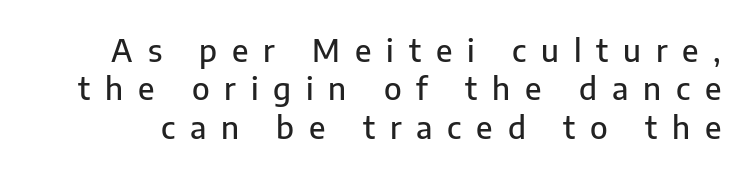
The image shows 31 px sans-serif type, upright; set line spacing 1.24x, unusually wide letter spacing (+0.48 em), not underlined; low stroke contrast and a medium x-height.
